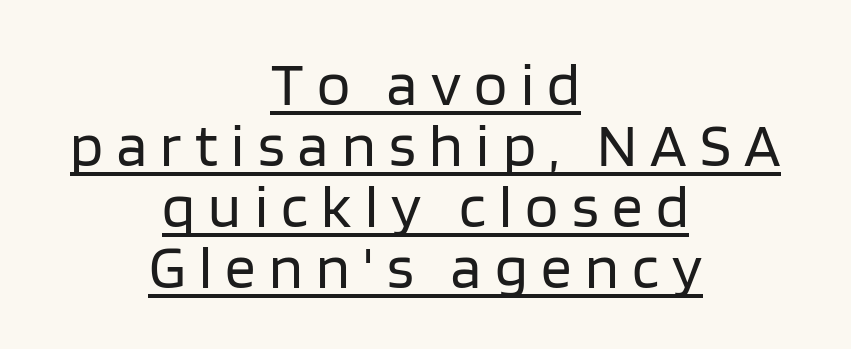
When letters stand straight like this, we call the style roman or upright. Closely set lines give the paragraph a compact silhouette. The face looks like a standard text weight, possibly lighter. Looks like regular typesetting: each glyph gets only the width it needs.
